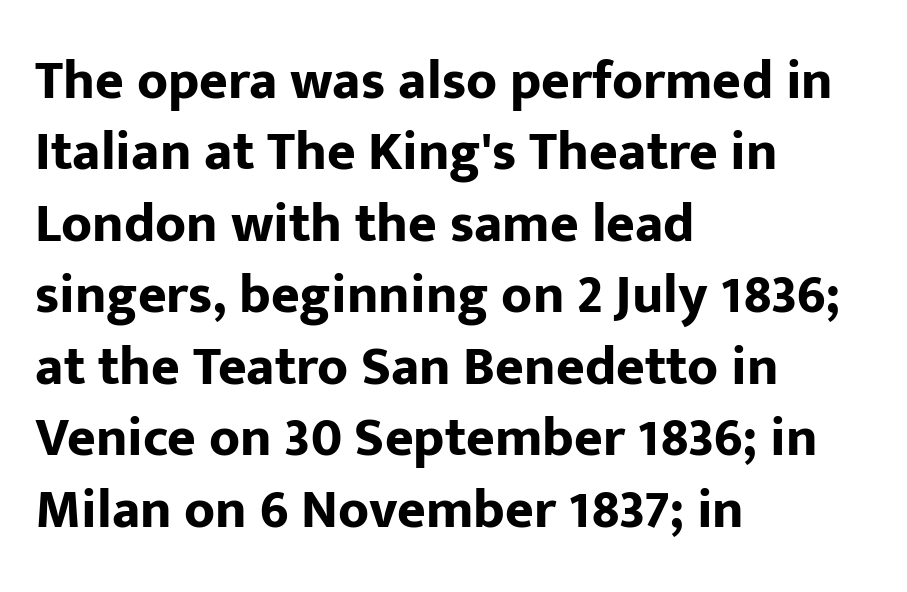
A bare baseline throughout the passage. A typesetter would mark this as roman, not italic. Caption: standard tracking, unaltered. Spacing verdict: proportional, widths tailored to each character.
